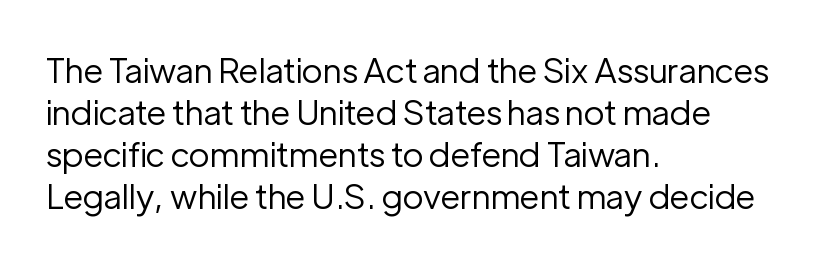
In CSS terms this would be text-align: left. Spacing between characters is what you'd get straight out of the box. These glyphs show unthickened strokes, regular width or finer. This is roman type, the default non-slanted kind.
